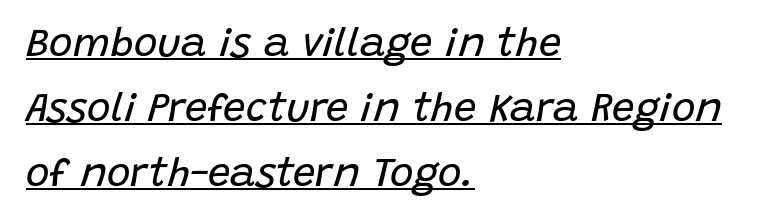
The image shows 40 px regular-weight type, italic (leaning right); set left-aligned, normal line spacing (1.63x), normal letter spacing, underlined; low stroke contrast and a large x-height.
